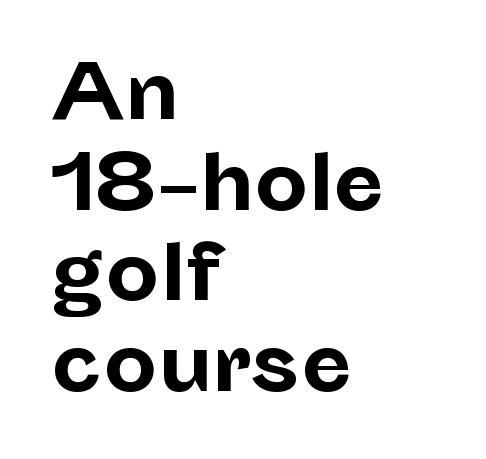
Q: Is the text bold? A: Yes.
Q: Is the text italic (slanted)? A: No, it is upright.
Q: Is the typeface a serif or a sans-serif typeface? A: Sans-serif.
Q: Is the text underlined? A: No.
Q: How is the paragraph aligned? A: Left-aligned.
Q: Is the spacing between letters normal or unusually wide? A: Normal.
Q: Width (condensed, normal, or wide)? A: Normal.
Q: Stroke contrast? A: Low.
Q: x-height? A: Medium.
Q: Monospaced? A: No.
